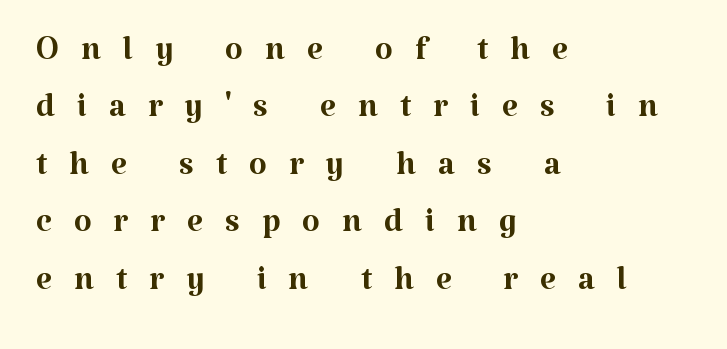
{"serif": "yes", "italic": "no", "bold": "no", "weight": "regular", "width": "normal", "stroke_contrast": "medium", "x_height": "medium", "monospaced": "no", "underline": "no", "align": "left", "line_spacing": "normal", "line_spacing_ratio": 1.25, "letter_spacing": "wide", "letter_spacing_em": 0.48, "glyph_px": 46}
